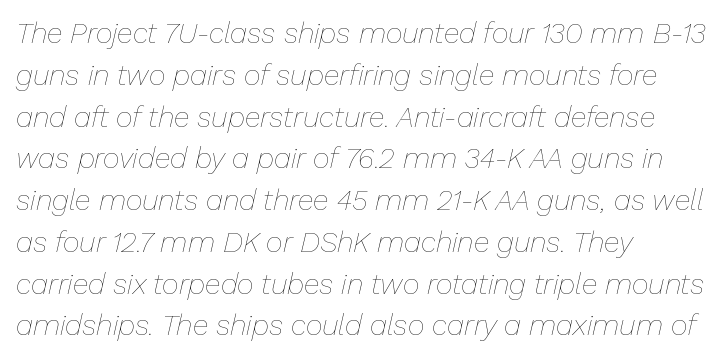
{"italic": "yes", "lean": "right", "slant_degrees": 13, "bold": "no", "weight": "thin", "width": "normal", "stroke_contrast": "low", "x_height": "medium", "monospaced": "no", "underline": "no", "align": "left", "line_spacing": "normal", "line_spacing_ratio": 1.44, "letter_spacing": "normal", "letter_spacing_em": 0.0, "glyph_px": 29}
